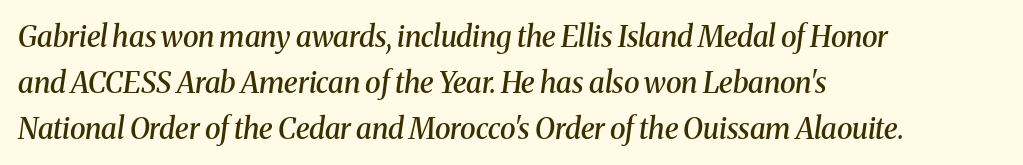
Inter-character spacing is left at the font's built-in metrics. Notice the strokes are somewhat thickened but not fully heavy: this is a semibold. The rendering uses natural spacing where letterforms have individual widths. The passage is arranged the way most books set body copy — flush left.
